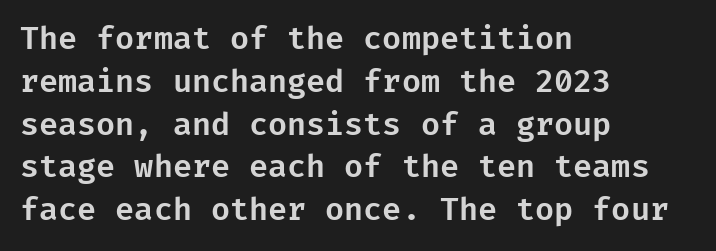
Does the leading feel generous? No, just average. How are the letters spaced? Ordinarily, with no added tracking. The specimen reads as upright at a glance. Look at the bottom of the vertical strokes: they stop flat, with no serifs. Does the copy run flush right? No — it runs flush left.
